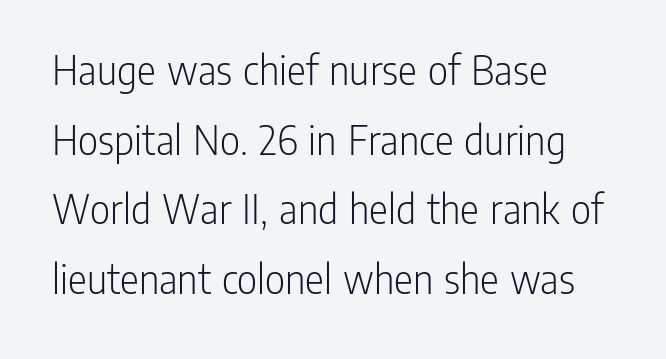
{"serif": "no", "italic": "no", "bold": "no", "weight": "light", "width": "condensed", "stroke_contrast": "low", "x_height": "medium", "monospaced": "no", "underline": "no", "align": "left", "line_spacing": "normal", "line_spacing_ratio": 1.58, "letter_spacing": "normal", "letter_spacing_em": 0.0, "glyph_px": 44}
